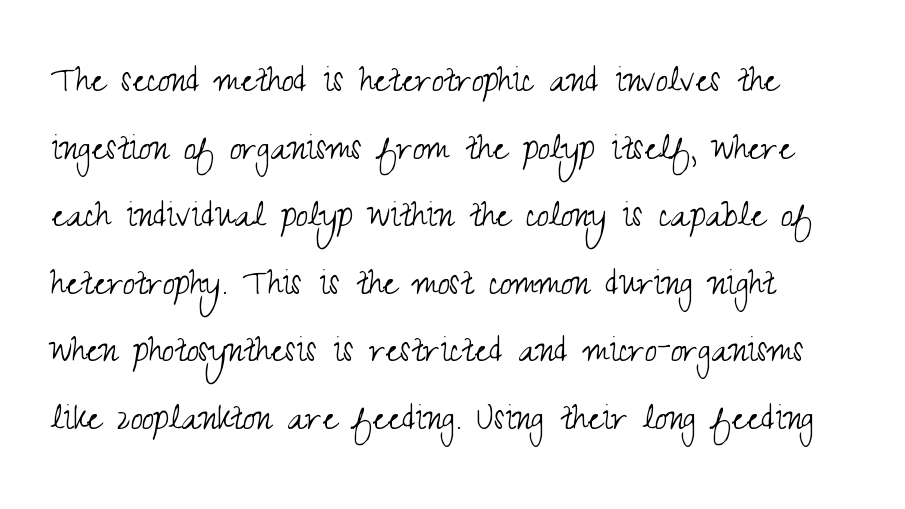
Regarding leading, the lines here are spaced in the standard way. Classification — sans serif. The face looks like a standard text weight, possibly lighter. Note the varied advance widths — an 'i' is clearly narrower than an 'm'. What stands out about the letter spacing? Nothing — it is the standard amount. These lines were composed using upright roman letters.
